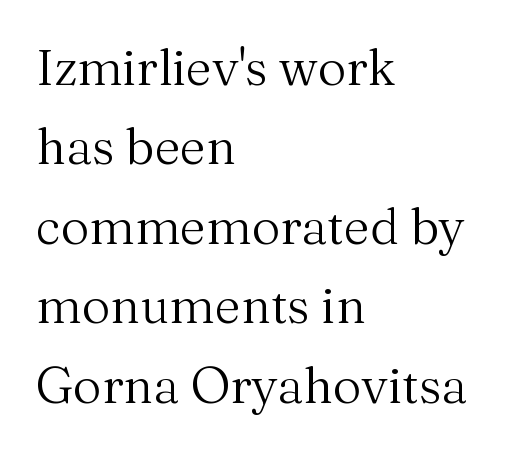
{"serif": "yes", "italic": "no", "bold": "no", "weight": "regular", "width": "normal", "stroke_contrast": "medium", "x_height": "medium", "monospaced": "no", "underline": "no", "align": "left", "line_spacing": "normal", "line_spacing_ratio": 1.59, "letter_spacing": "normal", "letter_spacing_em": 0.0, "glyph_px": 50}
